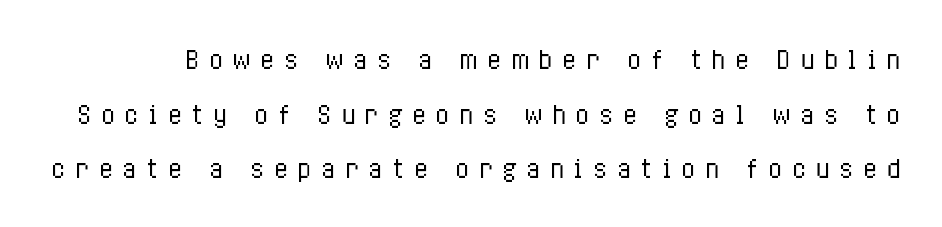
Between one letter and the next there's a generous, obvious gap. The baseline area is clear. These lines stand farther apart than default settings would place them. Is this a heavy cut? Hardly; it is regular or lighter. You can tell it's not italic because the verticals are truly vertical.
